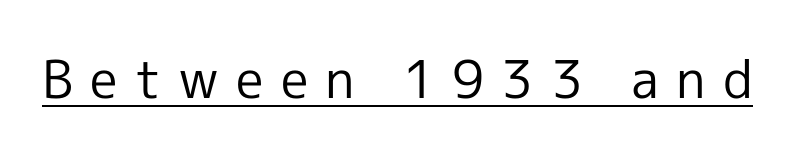
The image shows 52 px regular-weight sans-serif type, upright; set unusually wide letter spacing (+0.33 em), underlined; a medium x-height.
